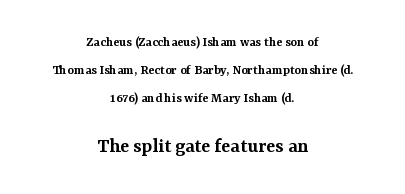
{"italic": "no", "bold": "semi", "underline": "no", "align": "center", "line_spacing": "loose", "line_spacing_ratio": 2.01, "letter_spacing": "normal", "letter_spacing_em": 0.0, "larger_block": "second", "size_ratio": 1.5, "glyph_px": 21}
